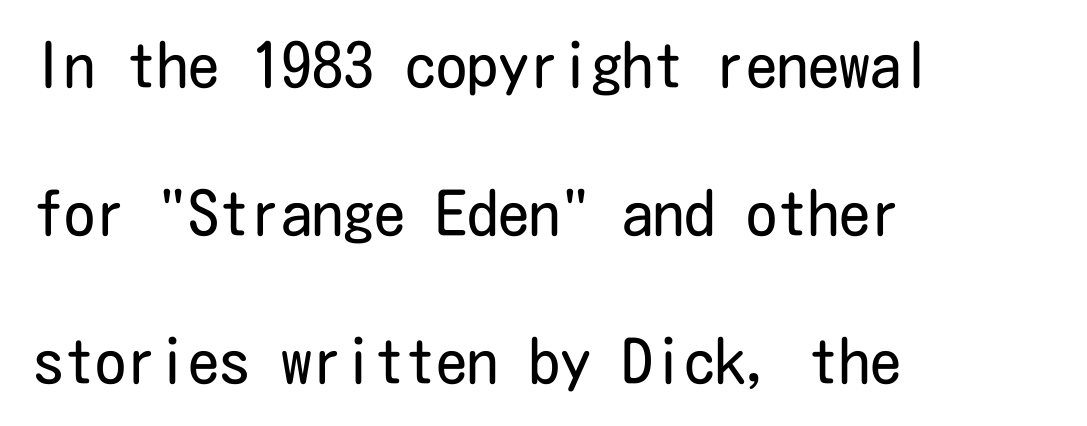
Is there any slant? The stems are plumb. Just letters on the line, the space beneath them empty. To sum up the face: it is a sans, with no serifs. The paragraph shown leans on its left margin. The block of text is sparse from top to bottom, with ample space between rows.
